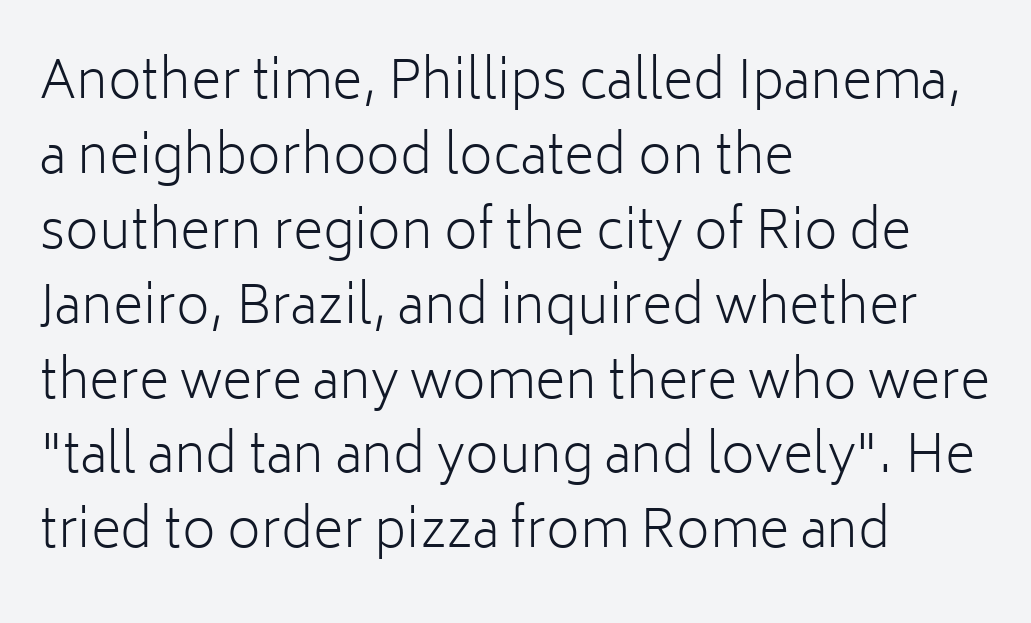
{"serif": "no", "italic": "no", "bold": "no", "weight": "light", "width": "normal", "stroke_contrast": "low", "x_height": "medium", "monospaced": "no", "underline": "no", "align": "left", "line_spacing": "normal", "line_spacing_ratio": 1.44, "letter_spacing": "normal", "letter_spacing_em": 0.0, "glyph_px": 52}
